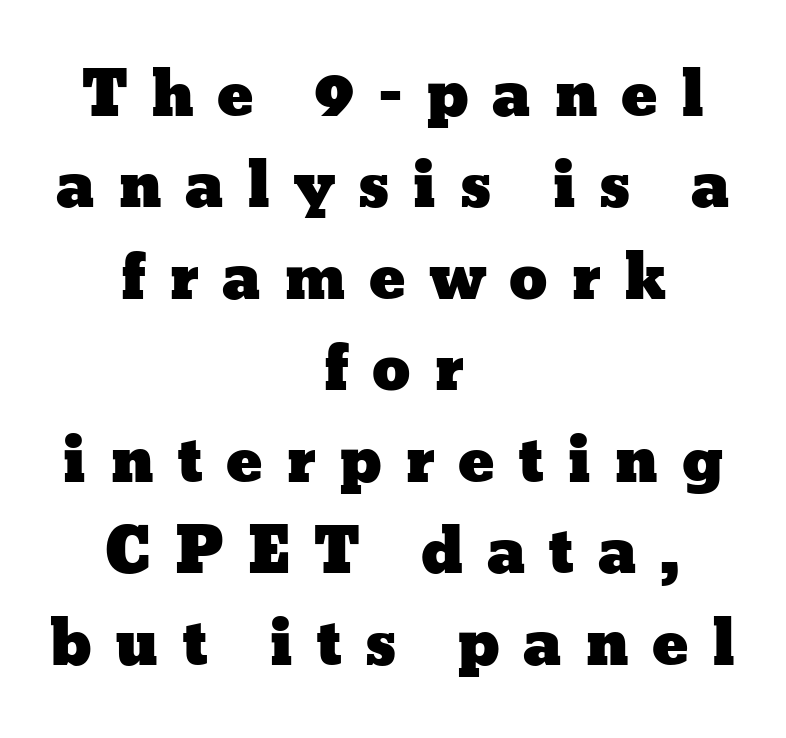
The image shows 61 px wide type, upright; set centered, normal line spacing (1.5x), unusually wide letter spacing (+0.38 em), not underlined; low stroke contrast and a medium x-height.
